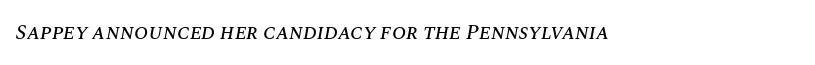
Lines of text with bare space underneath. Would a proofreader flag this as italicized? Yes. The rendering keeps characters at their native spacing.
